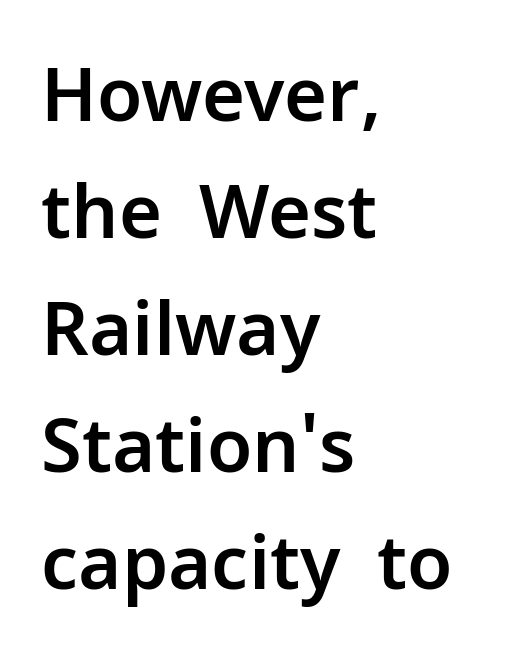
Rule under the text: the space is simply empty. Stroke terminals: plain, sans-serif. Reading down the column, the eye jumps a familiar distance to each next line. How are the letters spaced? Ordinarily, with no added tracking. A classic flush-left, rag-right setting is used for this passage.
